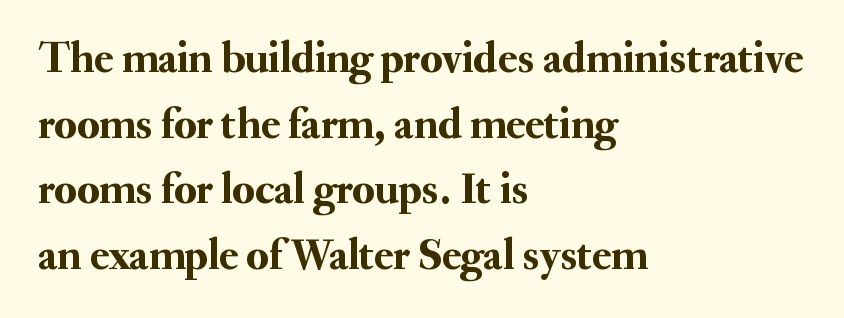
{"serif": "yes", "italic": "no", "width": "normal", "stroke_contrast": "medium", "x_height": "small", "monospaced": "no", "underline": "no", "align": "left", "line_spacing": "normal", "line_spacing_ratio": 1.49, "letter_spacing": "normal", "letter_spacing_em": 0.0, "glyph_px": 44}
